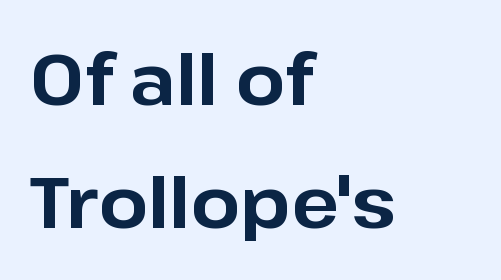
Note the varied advance widths — an 'i' is clearly narrower than an 'm'. Serifs: no, the terminals of the letterforms are clean. No italicization has been applied; the sample stays upright. A typesetter would call this zero additional tracking. Notice how thick the strokes are: this is what a full bold looks like.
